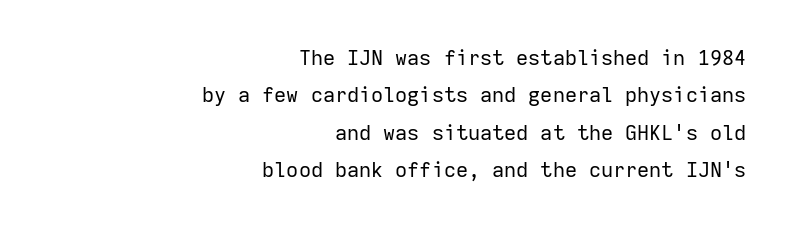
Q: Is the text bold? A: No.
Q: Is the text italic (slanted)? A: No, it is upright.
Q: Is the text underlined? A: No.
Q: How is the paragraph aligned? A: Right-aligned.
Q: Is the spacing between letters normal or unusually wide? A: Normal.
